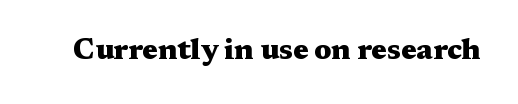
Q: Is the text bold? A: Yes.
Q: Is the text italic (slanted)? A: No, it is upright.
Q: Is the typeface a serif or a sans-serif typeface? A: Serif.
Q: Is the text underlined? A: No.
Q: Is the spacing between letters normal or unusually wide? A: Normal.
Q: Width (condensed, normal, or wide)? A: Wide.
Q: Stroke contrast? A: Medium.
Q: x-height? A: Medium.
Q: Monospaced? A: No.
